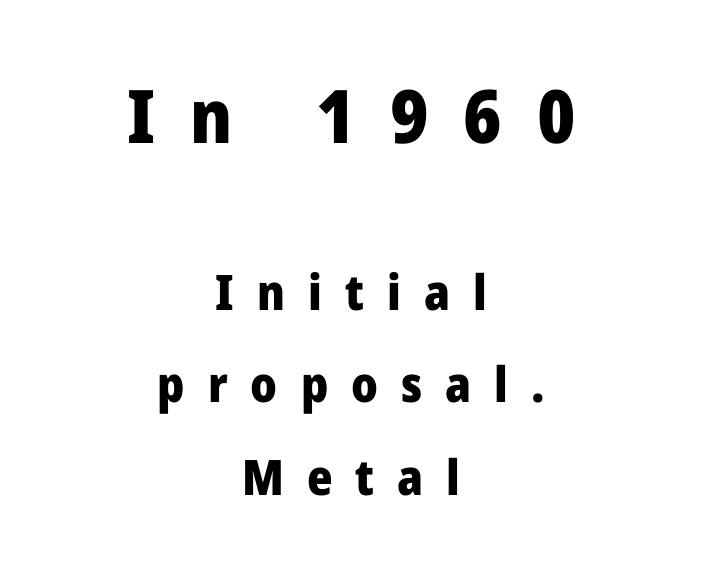
{"serif": "no", "italic": "no", "bold": "yes", "weight": "heavy", "width": "normal", "stroke_contrast": "low", "x_height": "medium", "monospaced": "no", "underline": "no", "align": "center", "line_spacing_ratio": 1.88, "letter_spacing": "wide", "letter_spacing_em": 0.47, "larger_block": "first", "size_ratio": 1.51, "glyph_px": 74}
